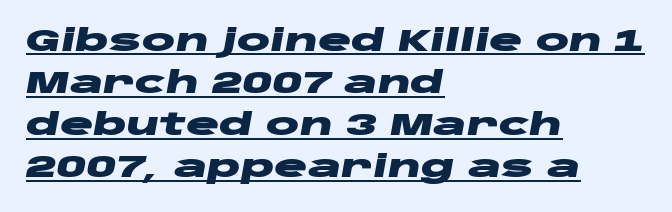
The image shows 31 px heavy, wide type, italic (leaning right); set left-aligned, normal line spacing (1.36x), normal letter spacing, underlined; low stroke contrast and a large x-height.
